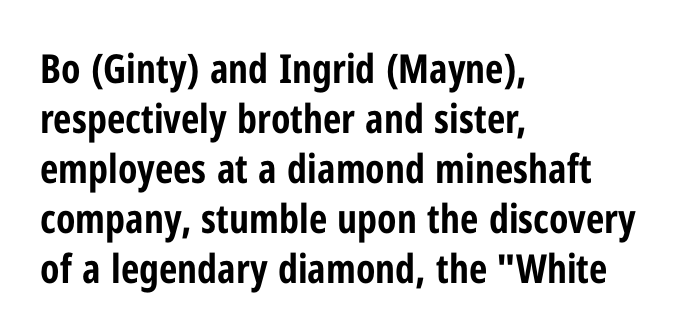
The image shows 40 px bold, condensed sans-serif type, upright; set left-aligned, normal line spacing (1.25x), normal letter spacing, not underlined; low stroke contrast and a medium x-height.
